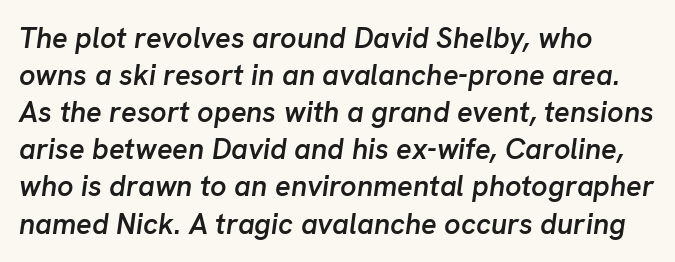
Q: Is the text bold? A: Semi-bold.
Q: Is the text italic (slanted)? A: Yes, it leans right by about 8 degrees.
Q: Is the text underlined? A: No.
Q: Is the spacing between letters normal or unusually wide? A: Normal.
Q: Is the spacing between lines tight, normal or loose? A: Normal.
Q: Width (condensed, normal, or wide)? A: Normal.
Q: Stroke contrast? A: Low.
Q: x-height? A: Medium.
Q: Monospaced? A: No.
